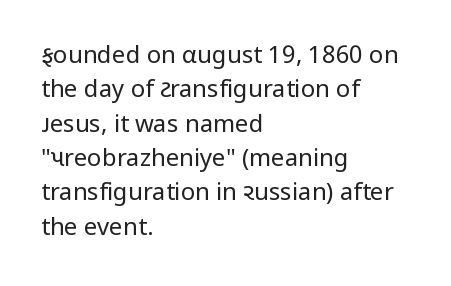
The image shows 24 px text type, upright; set left-aligned, normal line spacing (1.43x), normal letter spacing, not underlined.
